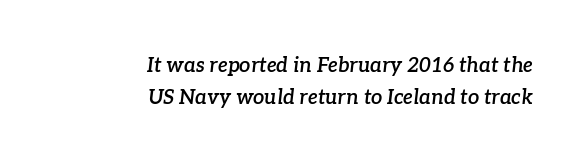
The block of text has a typical density, with ordinary space between rows. There's an unmistakable incline to the writing here. This rendering leaves character spacing at its baseline value. The zone under the glyphs is completely vacant. A fair bit of extra ink — the face is semibold, not bold. The passage is arranged like a letterhead date or caption credit — flush right.
